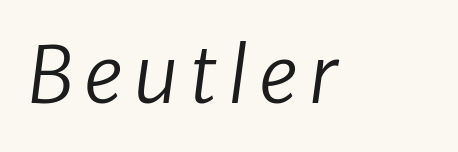
The image shows 77 px regular-weight sans-serif type; set not underlined; low stroke contrast and a medium x-height.
